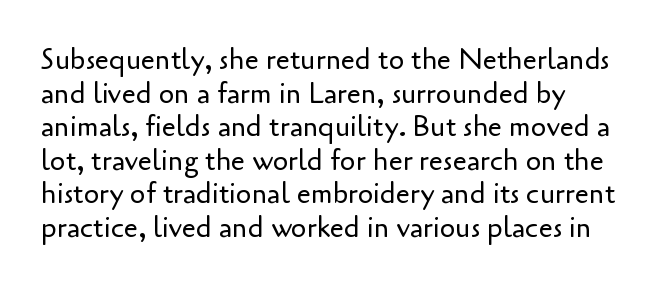
The image shows 28 px regular-weight sans-serif type, upright; set line spacing 1.2x, normal letter spacing, not underlined; low stroke contrast and a small x-height.
